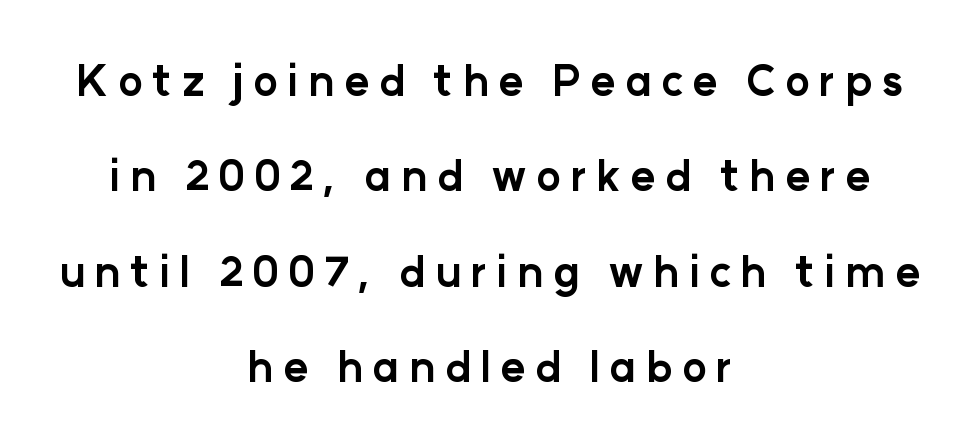
Q: Is the text bold? A: Yes.
Q: Is the text italic (slanted)? A: No, it is upright.
Q: Is the typeface a serif or a sans-serif typeface? A: Sans-serif.
Q: Is the text underlined? A: No.
Q: How is the paragraph aligned? A: Centered.
Q: Is the spacing between letters normal or unusually wide? A: Unusually wide.
Q: Is the spacing between lines tight, normal or loose? A: Loose.
Q: Width (condensed, normal, or wide)? A: Normal.
Q: Stroke contrast? A: Low.
Q: x-height? A: Medium.
Q: Monospaced? A: No.
